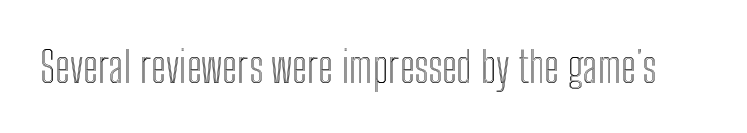
{"italic": "no", "width": "condensed", "x_height": "medium", "monospaced": "no", "underline": "no", "letter_spacing": "normal", "letter_spacing_em": 0.0, "glyph_px": 43}
